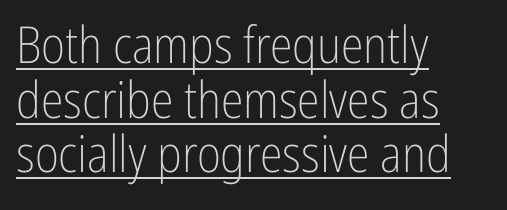
{"serif": "no", "italic": "no", "bold": "no", "weight": "light", "width": "condensed", "stroke_contrast": "low", "x_height": "medium", "monospaced": "no", "underline": "yes", "align": "left", "line_spacing": "tight", "line_spacing_ratio": 1.07, "letter_spacing": "normal", "letter_spacing_em": 0.0, "glyph_px": 51}
